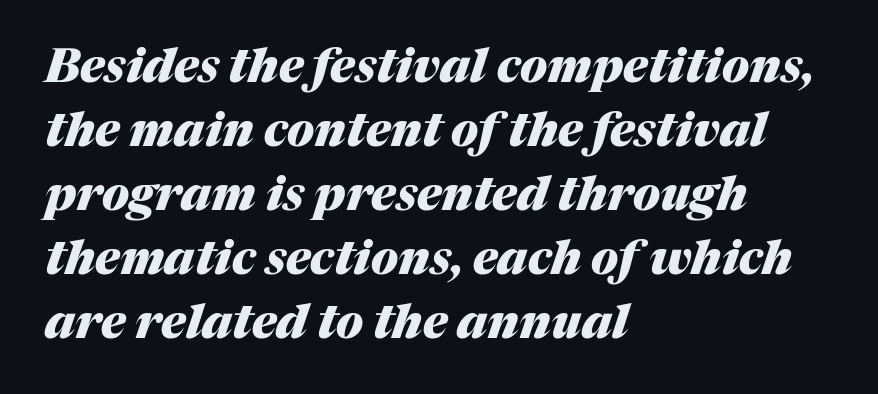
Q: Is the text bold? A: Yes.
Q: Is the text italic (slanted)? A: Yes, it leans right by about 17 degrees.
Q: Is the text underlined? A: No.
Q: How is the paragraph aligned? A: Left-aligned.
Q: Is the spacing between letters normal or unusually wide? A: Normal.
Q: Is the spacing between lines tight, normal or loose? A: Normal.
Q: Width (condensed, normal, or wide)? A: Normal.
Q: Stroke contrast? A: Medium.
Q: x-height? A: Medium.
Q: Monospaced? A: No.
